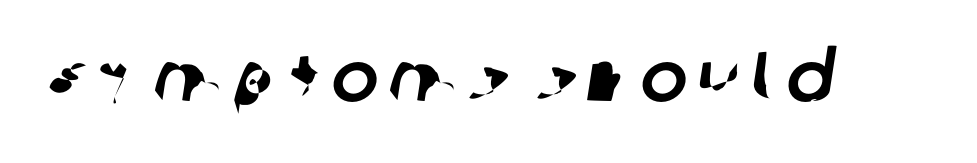
Q: Is the typeface a serif or a sans-serif typeface? A: Sans-serif.
Q: Is the text underlined? A: No.
Q: Width (condensed, normal, or wide)? A: Normal.
Q: Stroke contrast? A: Low.
Q: x-height? A: Large.
Q: Monospaced? A: No.
